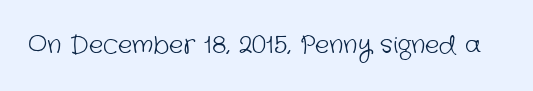
The image shows 24 px text type; set normal letter spacing, not underlined.
